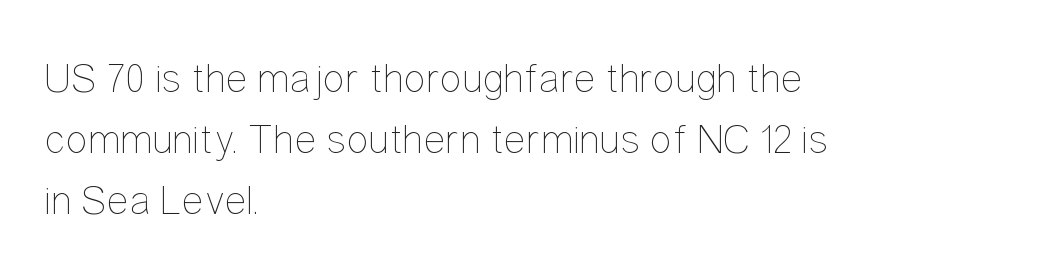
This block has exactly the height ordinary leading produces. The type is set solid horizontally, with unmodified tracking. These lines are rendered in a variable-pitch font. Each stroke keeps to a modest, everyday thickness or less.
